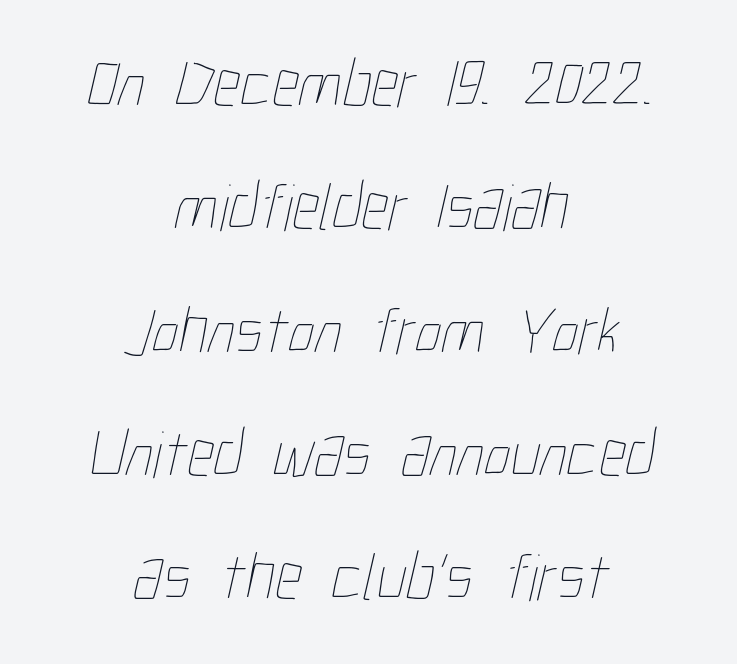
The image shows 67 px thin, condensed type; set centered, line spacing 1.84x, normal letter spacing, not underlined; low stroke contrast and a medium x-height.
